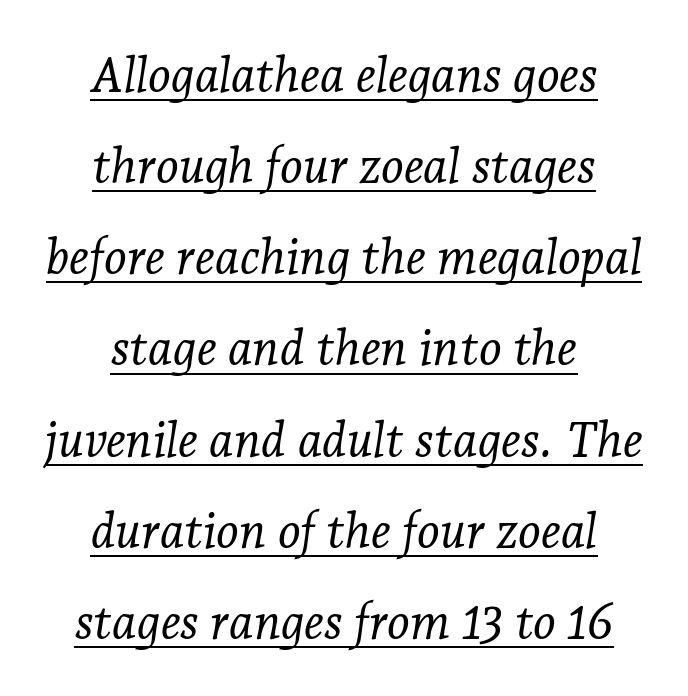
The image shows 49 px light serif type, italic (leaning right); set centered, line spacing 1.86x, normal letter spacing, underlined; low stroke contrast and a medium x-height.
